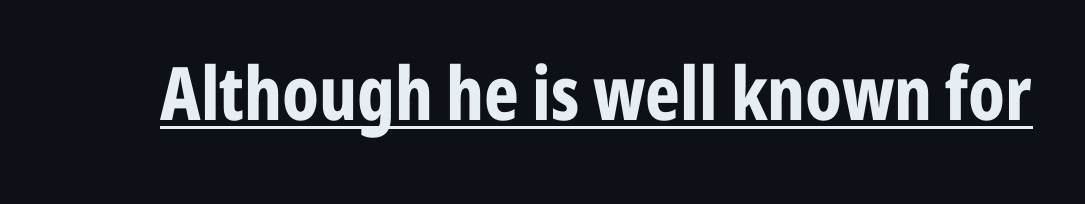
{"serif": "no", "italic": "no", "bold": "yes", "weight": "bold", "width": "condensed", "stroke_contrast": "low", "x_height": "medium", "monospaced": "no", "underline": "yes", "letter_spacing": "normal", "letter_spacing_em": 0.0, "glyph_px": 74}
